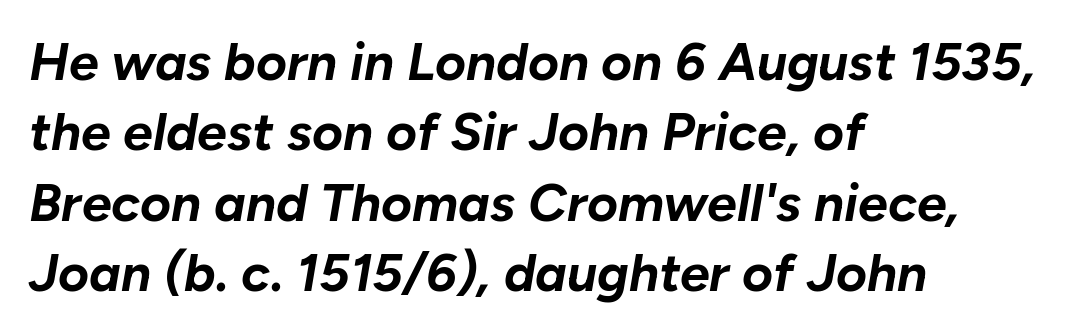
These lines stack with their left ends in a neat column. The space beneath each line is pristine and unruled. Quick note: interline space is typical. The letters advance in unequal steps, a hallmark of proportional type. Typographic density is high because the face is bold. The glyphs look as if they've been sheared to an angle.
